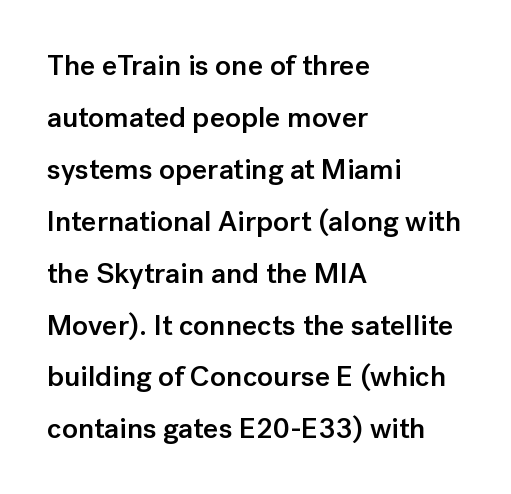
{"serif": "no", "italic": "no", "bold": "semi", "weight": "semibold", "width": "normal", "stroke_contrast": "low", "x_height": "medium", "monospaced": "no", "underline": "no", "align": "left", "line_spacing_ratio": 1.79, "letter_spacing": "normal", "letter_spacing_em": 0.0, "glyph_px": 29}
